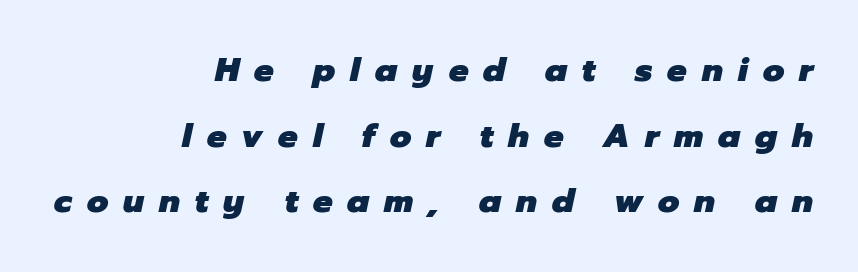
Q: Is the text bold? A: Yes.
Q: Is the text italic (slanted)? A: Yes, it leans right by about 12 degrees.
Q: Is the text underlined? A: No.
Q: How is the paragraph aligned? A: Right-aligned.
Q: Is the spacing between letters normal or unusually wide? A: Unusually wide.
Q: Is the spacing between lines tight, normal or loose? A: Loose.
Q: Width (condensed, normal, or wide)? A: Normal.
Q: Stroke contrast? A: Low.
Q: x-height? A: Medium.
Q: Monospaced? A: No.
